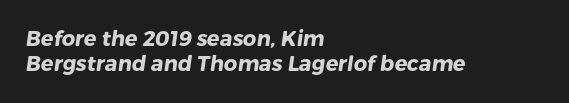
The image shows 21 px bold type; set left-aligned, line spacing 1.21x, normal letter spacing, not underlined.
